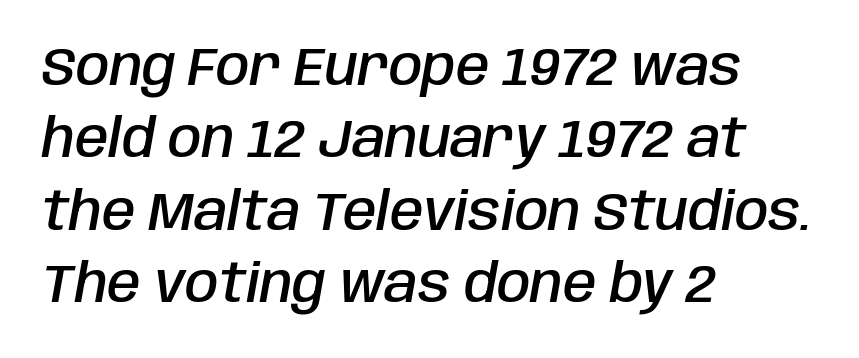
The image shows 54 px semibold, condensed type, italic (leaning right); set left-aligned, normal line spacing (1.34x), normal letter spacing, not underlined; low stroke contrast and a large x-height.
